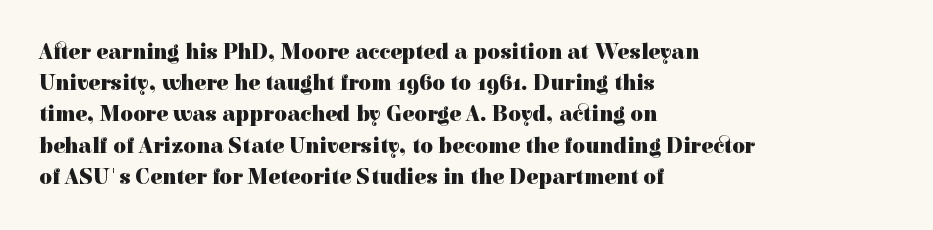
In CSS terms this would be text-align: left. Baseline-to-baseline distance is the conventional proportion of letter height. Notice how the stems are strictly vertical — no italics here. The space beneath each line is pristine and unruled. Spacing between characters is what you'd get straight out of the box. The passage shown is emphatically bold.
